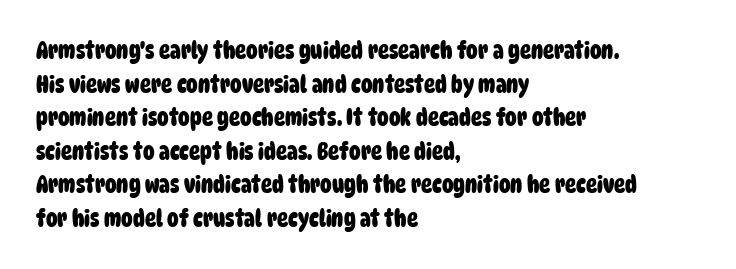
The vertical gap from one line to the next is medium. You could call the tracking neutral — neither tight nor loose. Its strokes are broad and dark, the hallmark of bold type. Only glyphs here, with clear space below each row.
